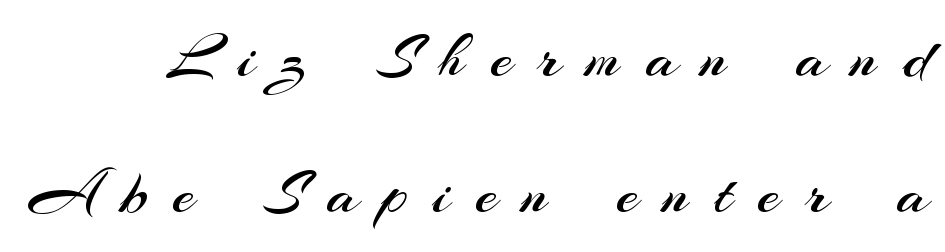
Heft: none added — not bold. The passage shown is not underscored anywhere. Students, observe: this is what heavily led, spacious text looks like.
